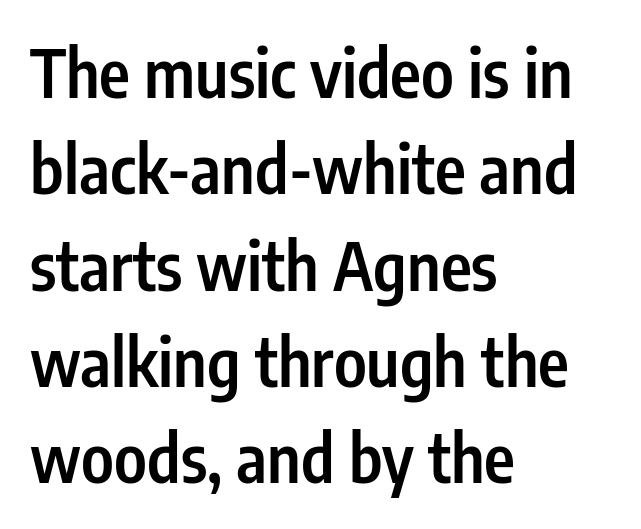
Q: Is the text bold? A: Semi-bold.
Q: Is the text italic (slanted)? A: No, it is upright.
Q: Is the typeface a serif or a sans-serif typeface? A: Sans-serif.
Q: Is the text underlined? A: No.
Q: How is the paragraph aligned? A: Left-aligned.
Q: Is the spacing between letters normal or unusually wide? A: Normal.
Q: Is the spacing between lines tight, normal or loose? A: Normal.
Q: Width (condensed, normal, or wide)? A: Condensed.
Q: Stroke contrast? A: Low.
Q: x-height? A: Medium.
Q: Monospaced? A: No.
